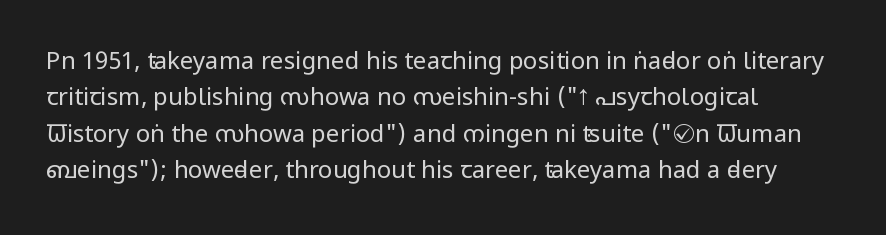
Q: Is the text bold? A: No.
Q: Is the text italic (slanted)? A: No, it is upright.
Q: Is the text underlined? A: No.
Q: How is the paragraph aligned? A: Left-aligned.
Q: Is the spacing between letters normal or unusually wide? A: Normal.
Q: Is the spacing between lines tight, normal or loose? A: Normal.
